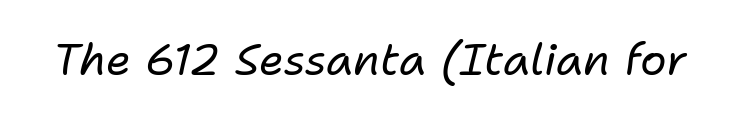
{"italic": "yes", "lean": "right", "slant_degrees": 11, "bold": "no", "weight": "regular", "width": "normal", "stroke_contrast": "low", "x_height": "medium", "monospaced": "no", "underline": "no", "letter_spacing": "normal", "letter_spacing_em": 0.0, "glyph_px": 44}
